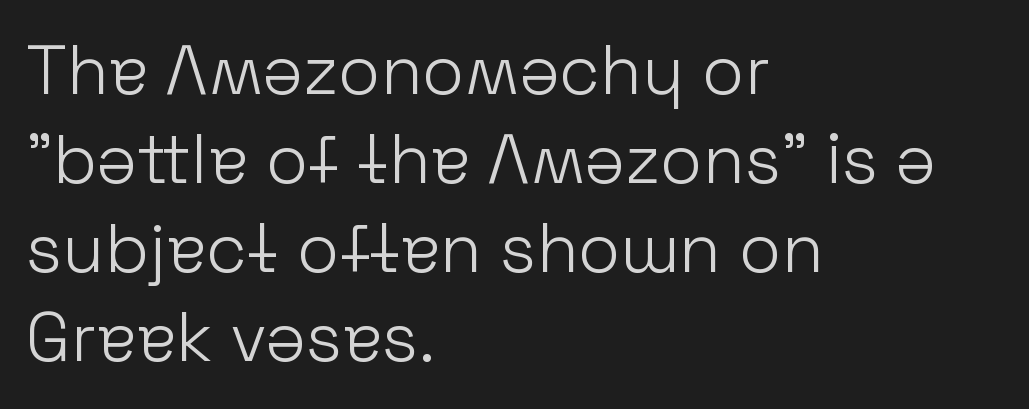
The image shows 69 px light sans-serif type, upright; set left-aligned, normal line spacing (1.29x), normal letter spacing, not underlined; low stroke contrast and a medium x-height.
